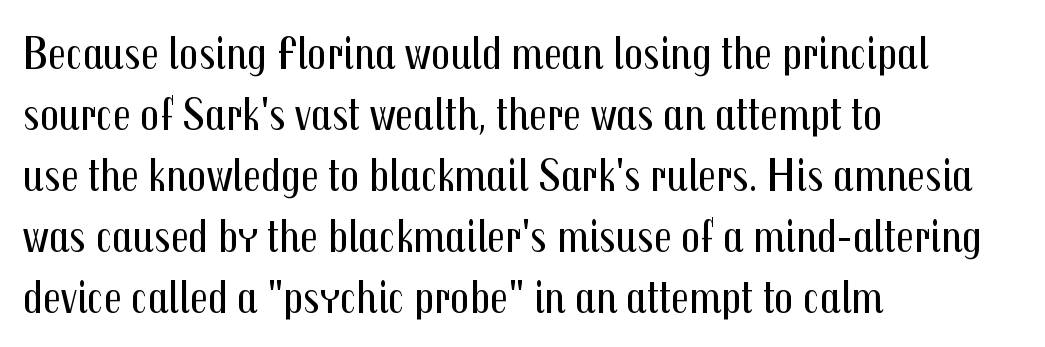
{"serif": "no", "italic": "no", "bold": "no", "weight": "regular", "width": "condensed", "stroke_contrast": "medium", "x_height": "medium", "monospaced": "no", "underline": "no", "align": "left", "line_spacing": "normal", "line_spacing_ratio": 1.3, "letter_spacing": "normal", "letter_spacing_em": 0.0, "glyph_px": 47}
